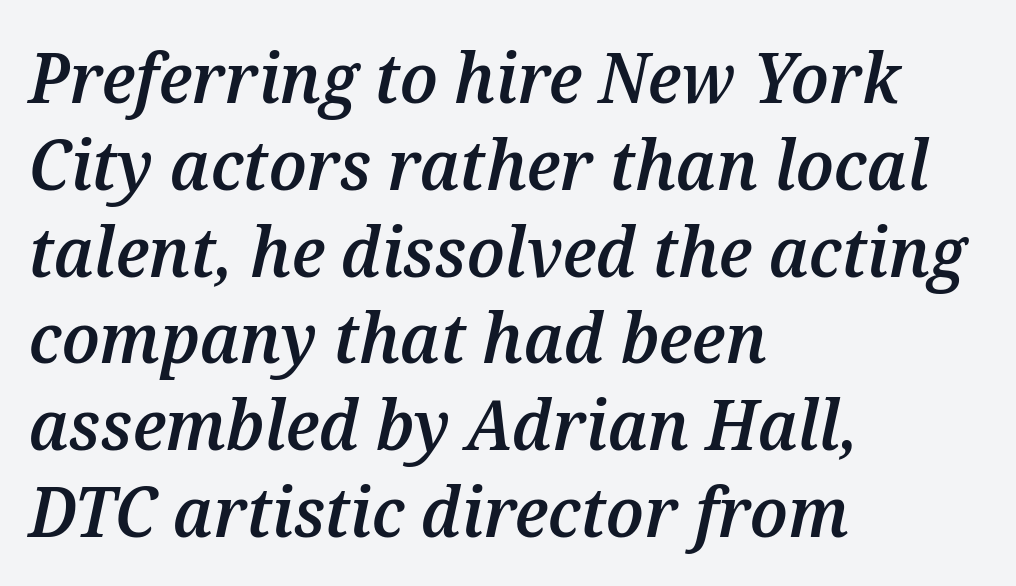
Q: Is the text bold? A: Semi-bold.
Q: Is the text italic (slanted)? A: Yes, it leans right by about 12 degrees.
Q: Is the text underlined? A: No.
Q: How is the paragraph aligned? A: Left-aligned.
Q: Is the spacing between letters normal or unusually wide? A: Normal.
Q: Width (condensed, normal, or wide)? A: Normal.
Q: Stroke contrast? A: Medium.
Q: x-height? A: Medium.
Q: Monospaced? A: No.
